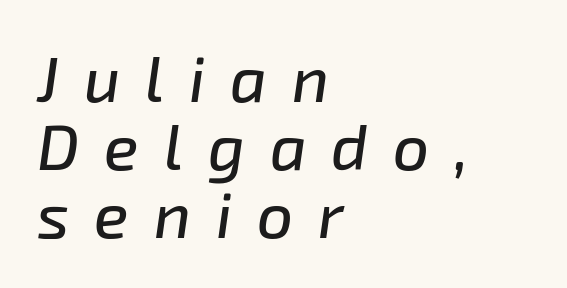
Q: Is the text italic (slanted)? A: Yes, it leans right by about 8 degrees.
Q: Is the text underlined? A: No.
Q: How is the paragraph aligned? A: Left-aligned.
Q: Is the spacing between letters normal or unusually wide? A: Unusually wide.
Q: Is the spacing between lines tight, normal or loose? A: Tight.
Q: Width (condensed, normal, or wide)? A: Normal.
Q: Stroke contrast? A: Low.
Q: x-height? A: Medium.
Q: Monospaced? A: No.
